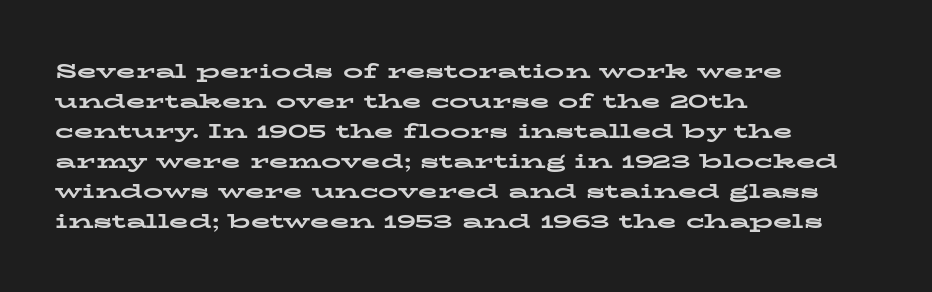
The image shows 20 px bold type, upright; set left-aligned, normal line spacing (1.5x), normal letter spacing, not underlined.
